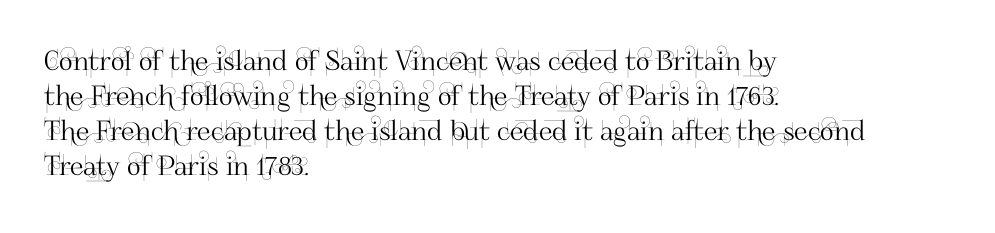
The image shows 27 px text type, upright; set left-aligned, normal line spacing (1.3x), normal letter spacing, not underlined.
